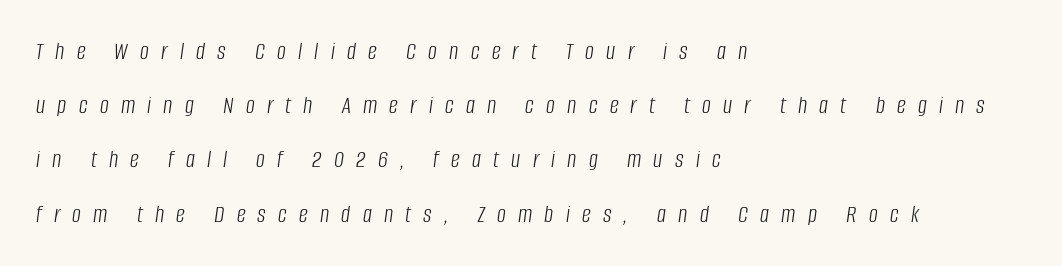
These lines are set flush left with a ragged right edge. Quick note: underline off. The letters are spread apart with noticeably loose tracking. A light-to-regular cut is what we see here. The space between consecutive lines is lavish. The axis of the letterforms is tilted away from vertical.
